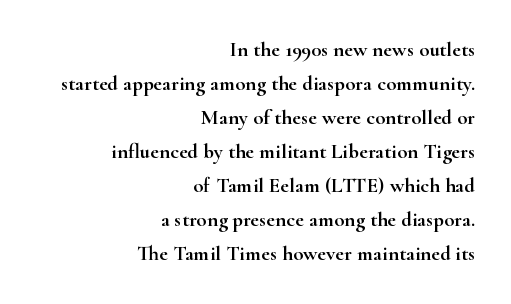
The image shows 21 px text type, upright; set right-aligned, normal line spacing (1.62x), normal letter spacing, not underlined.
